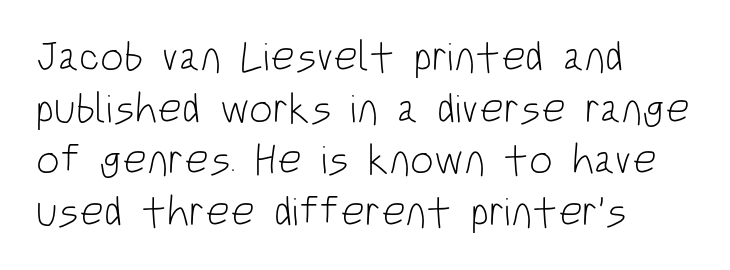
{"serif": "no", "italic": "no", "bold": "no", "weight": "light", "width": "condensed", "stroke_contrast": "low", "x_height": "large", "monospaced": "no", "underline": "no", "align": "left", "line_spacing_ratio": 1.23, "letter_spacing": "normal", "letter_spacing_em": 0.0, "glyph_px": 42}
